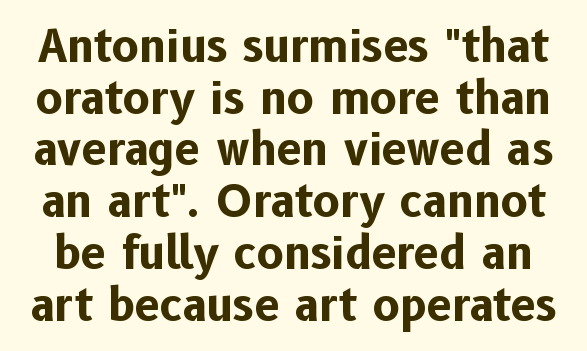
Rows of type sit shoulder to shoulder in the vertical direction. A typesetter would call this zero additional tracking. Note the varied advance widths — an 'i' is clearly narrower than an 'm'. The strokes are fattened all the way to bold. Check where the strokes stop: nothing finishes them off — pure sans.
